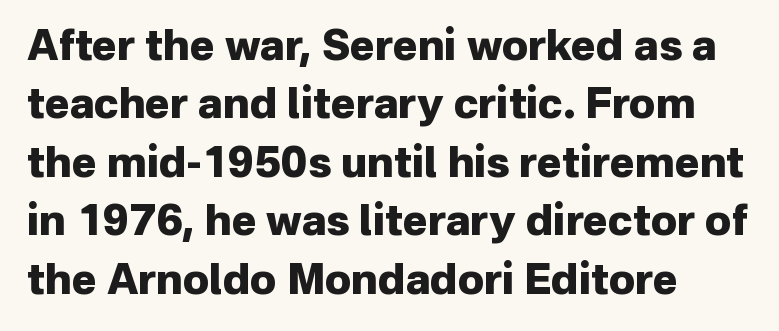
{"serif": "no", "italic": "no", "bold": "yes", "weight": "heavy", "width": "normal", "stroke_contrast": "low", "x_height": "medium", "monospaced": "no", "underline": "no", "align": "left", "line_spacing": "normal", "line_spacing_ratio": 1.39, "letter_spacing": "normal", "letter_spacing_em": 0.0, "glyph_px": 42}
